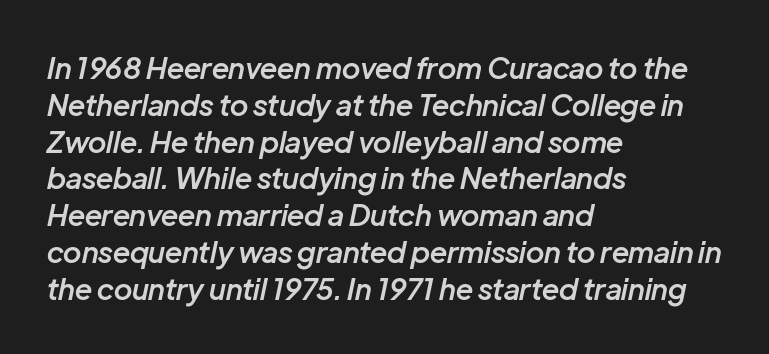
Q: Is the text bold? A: Semi-bold.
Q: Is the text italic (slanted)? A: Yes, it leans right by about 12 degrees.
Q: Is the text underlined? A: No.
Q: How is the paragraph aligned? A: Left-aligned.
Q: Is the spacing between letters normal or unusually wide? A: Normal.
Q: Is the spacing between lines tight, normal or loose? A: Normal.
Q: Width (condensed, normal, or wide)? A: Normal.
Q: Stroke contrast? A: Low.
Q: x-height? A: Medium.
Q: Monospaced? A: No.
